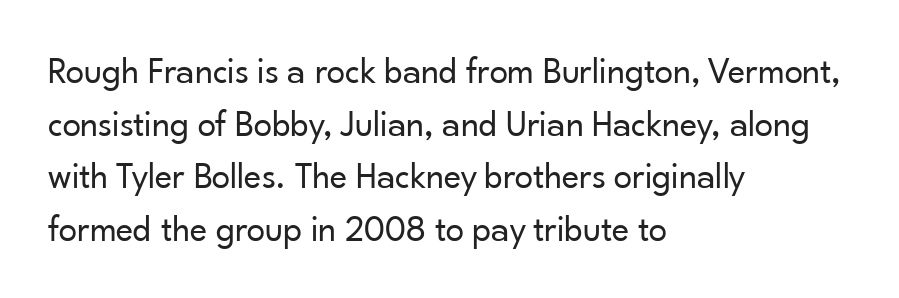
Q: Is the text bold? A: No.
Q: Is the text italic (slanted)? A: No, it is upright.
Q: Is the typeface a serif or a sans-serif typeface? A: Sans-serif.
Q: Is the text underlined? A: No.
Q: How is the paragraph aligned? A: Left-aligned.
Q: Is the spacing between letters normal or unusually wide? A: Normal.
Q: Is the spacing between lines tight, normal or loose? A: Normal.
Q: Width (condensed, normal, or wide)? A: Normal.
Q: Stroke contrast? A: Low.
Q: x-height? A: Small.
Q: Monospaced? A: No.
